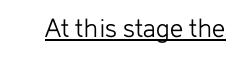
Think of a printed novel: that variable character pitch is what you see here. Nope, not italic — everything's standing straight. What stands out about the letter spacing? Nothing — it is the standard amount. Students, observe the line beneath the letters — that is underlining. The type family on display is of the sans-serif kind. Caption: face not bold, strokes unweighted.
